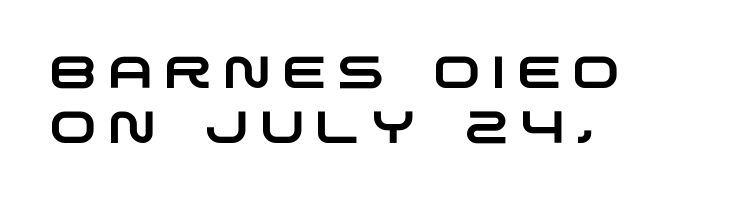
Between one letter and the next there's a generous, obvious gap. Letterform terminals end flat and unadorned throughout the passage. All the whitespace from short lines collects on the right. Any mark beneath the type? The region is blank. Varying glyph widths throughout — classic text-font behaviour.
